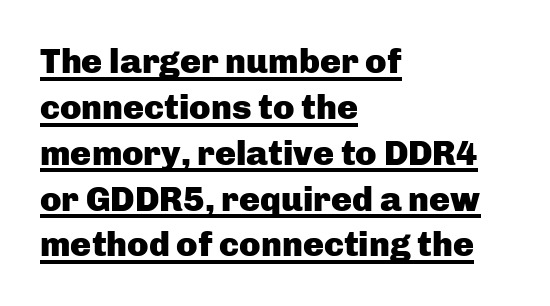
Q: Is the text bold? A: Yes.
Q: Is the text italic (slanted)? A: No, it is upright.
Q: Is the typeface a serif or a sans-serif typeface? A: Sans-serif.
Q: Is the text underlined? A: Yes.
Q: How is the paragraph aligned? A: Left-aligned.
Q: Is the spacing between letters normal or unusually wide? A: Normal.
Q: Is the spacing between lines tight, normal or loose? A: Normal.
Q: Width (condensed, normal, or wide)? A: Normal.
Q: Stroke contrast? A: Low.
Q: x-height? A: Medium.
Q: Monospaced? A: No.
